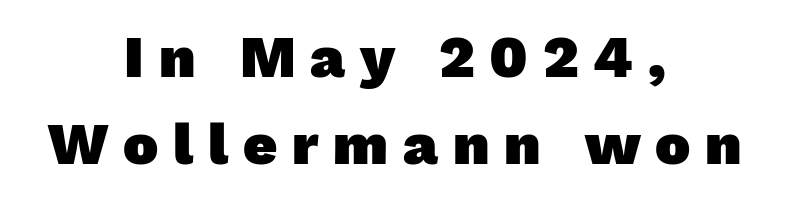
The image shows 59 px heavy sans-serif type; set centered, normal line spacing (1.47x), unusually wide letter spacing (+0.25 em), not underlined; low stroke contrast and a medium x-height.
